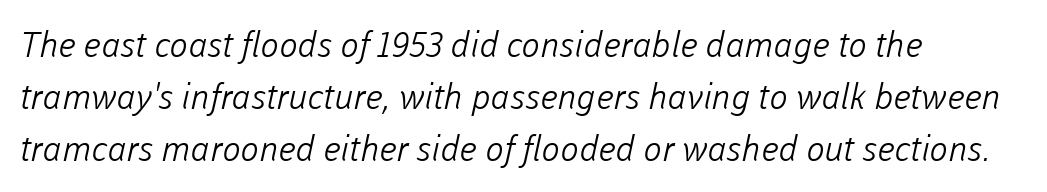
Proportional: the letters do not fall into vertical columns. The lines in this sample share a left origin and differ only in where they stop. The horizontal fit of the characters is conventional and even. Is the stroke heavy? The answer is a plain regular-or-lighter.
